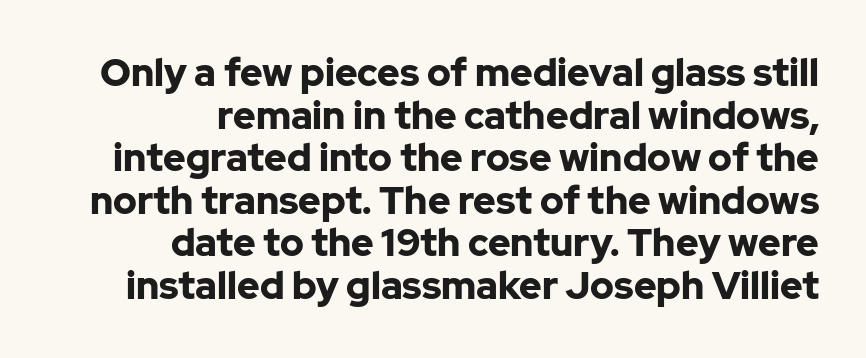
Examine the stroke ends and you'll find no serifs. The letterforms sit shoulder to shoulder at normal distance. Each letter keeps its own natural width here, so spacing adapts to shape. The baseline area is clear.
